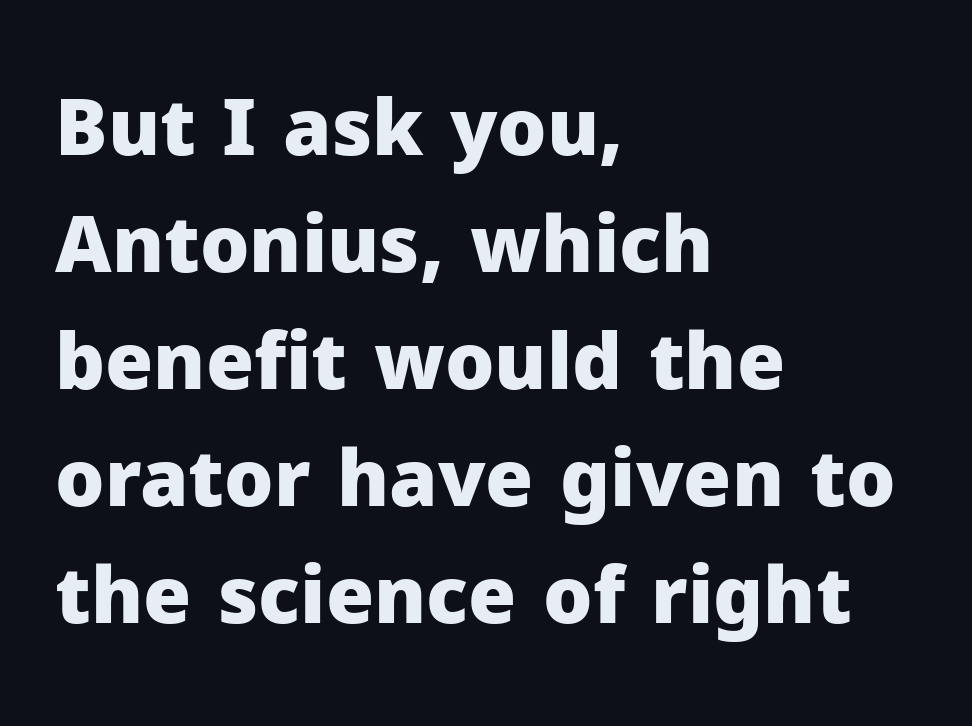
{"serif": "no", "italic": "no", "bold": "yes", "weight": "heavy", "width": "normal", "stroke_contrast": "low", "x_height": "medium", "monospaced": "no", "underline": "no", "align": "left", "line_spacing": "normal", "line_spacing_ratio": 1.5, "letter_spacing": "normal", "letter_spacing_em": 0.0, "glyph_px": 78}
